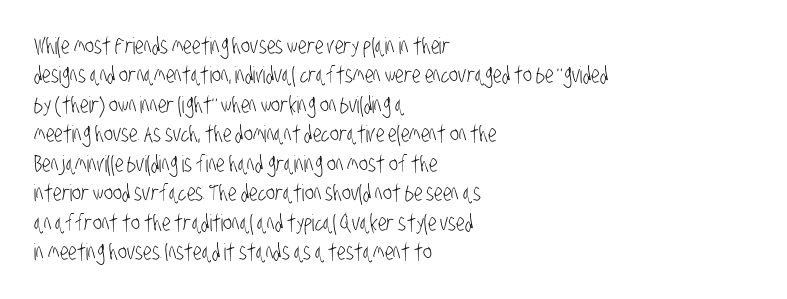
{"bold": "no", "underline": "no", "align": "left", "line_spacing": "normal", "line_spacing_ratio": 1.28, "letter_spacing": "normal", "letter_spacing_em": 0.0, "glyph_px": 23}
